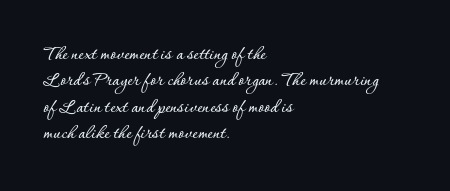
Default kerning and tracking; the words read as compact shapes. Evenly set lines give the paragraph a standard silhouette. In CSS terms this would be text-align: left. A bare baseline throughout the passage.
